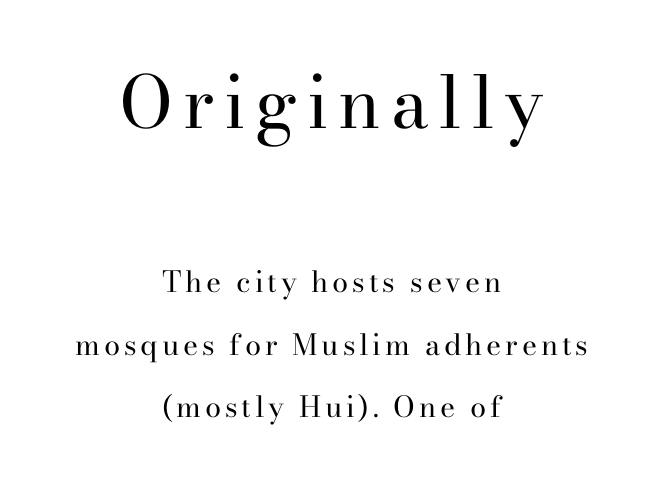
Q: Is the text bold? A: No.
Q: Is the text italic (slanted)? A: No, it is upright.
Q: Is the typeface a serif or a sans-serif typeface? A: Serif.
Q: Is the text underlined? A: No.
Q: How is the paragraph aligned? A: Centered.
Q: Is the spacing between lines tight, normal or loose? A: Loose.
Q: Which block of text is set in a larger size, the first (top) or the second (bottom)? A: The first (top) one.
Q: Width (condensed, normal, or wide)? A: Normal.
Q: Stroke contrast? A: High.
Q: x-height? A: Small.
Q: Monospaced? A: No.
